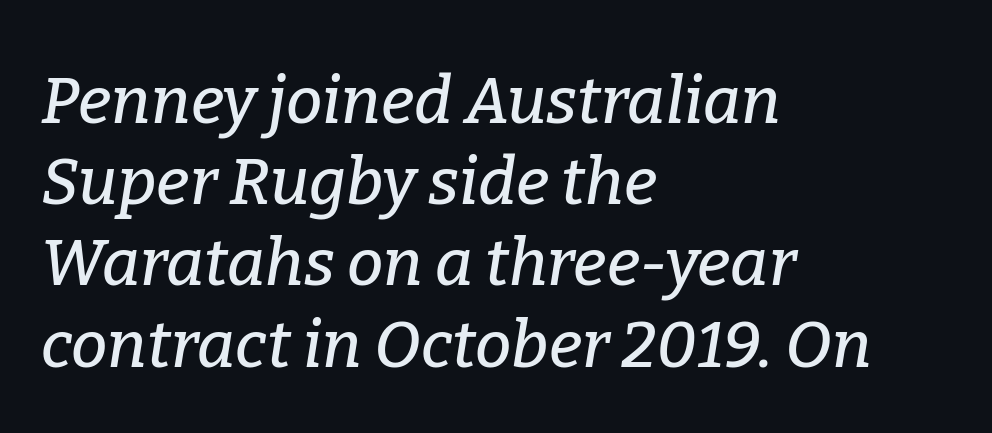
The image shows 65 px serif type, italic (leaning right); set left-aligned, normal line spacing (1.25x), normal letter spacing, not underlined; low stroke contrast and a medium x-height.
